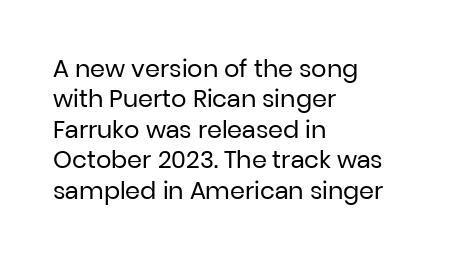
The image shows 24 px text type, upright; set left-aligned, normal line spacing (1.27x), normal letter spacing, not underlined.
